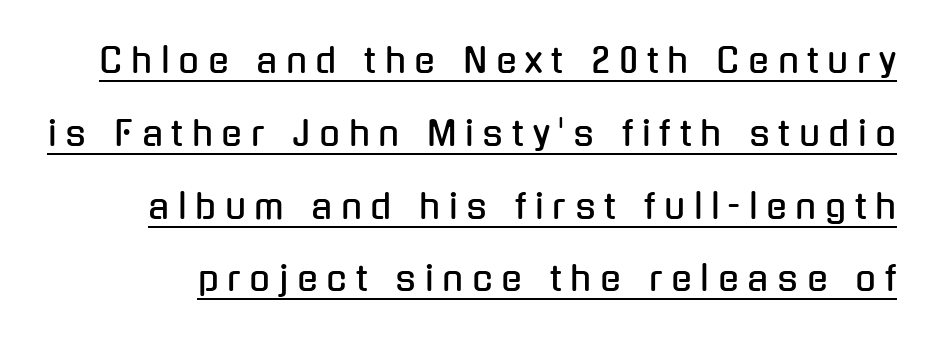
The image shows 34 px condensed sans-serif type, upright; set loose line spacing (2.14x), unusually wide letter spacing (+0.26 em), underlined; low stroke contrast and a medium x-height.
